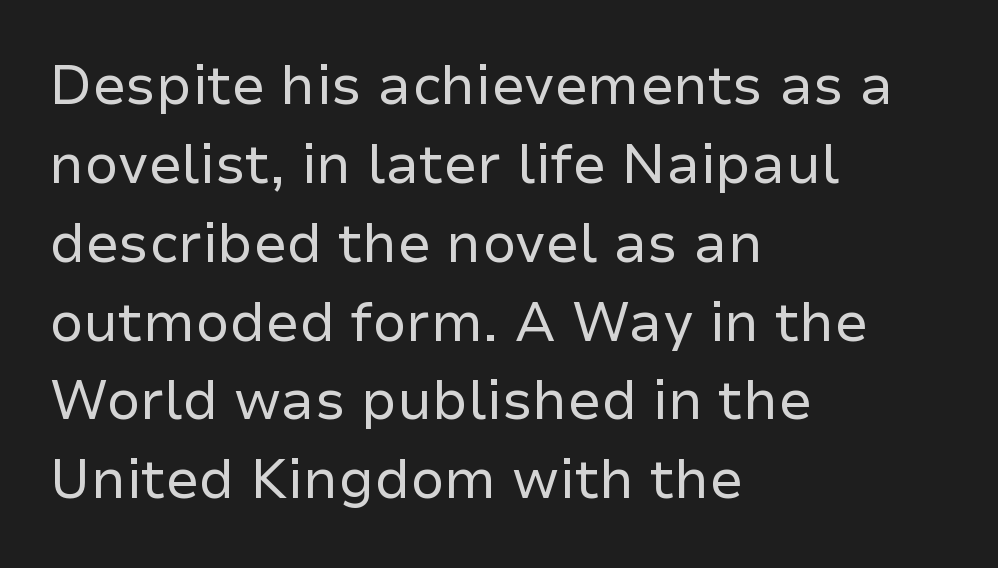
The image shows 54 px regular-weight sans-serif type, upright; set left-aligned, normal line spacing (1.46x), normal letter spacing, not underlined; low stroke contrast and a medium x-height.
